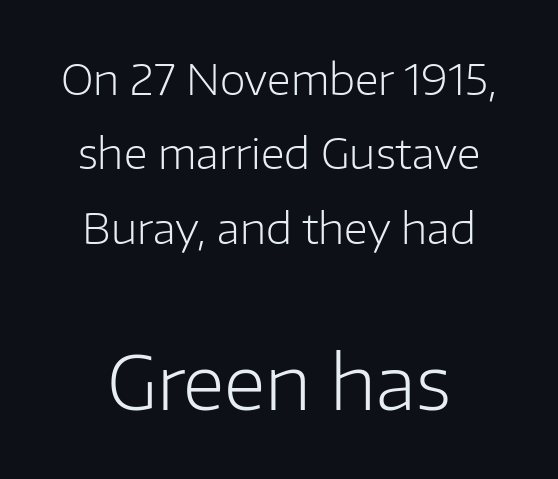
The image shows 74 px light sans-serif type, upright; set line spacing 1.77x, normal letter spacing, not underlined; the second (bottom) block is 1.76x larger; low stroke contrast and a medium x-height.
